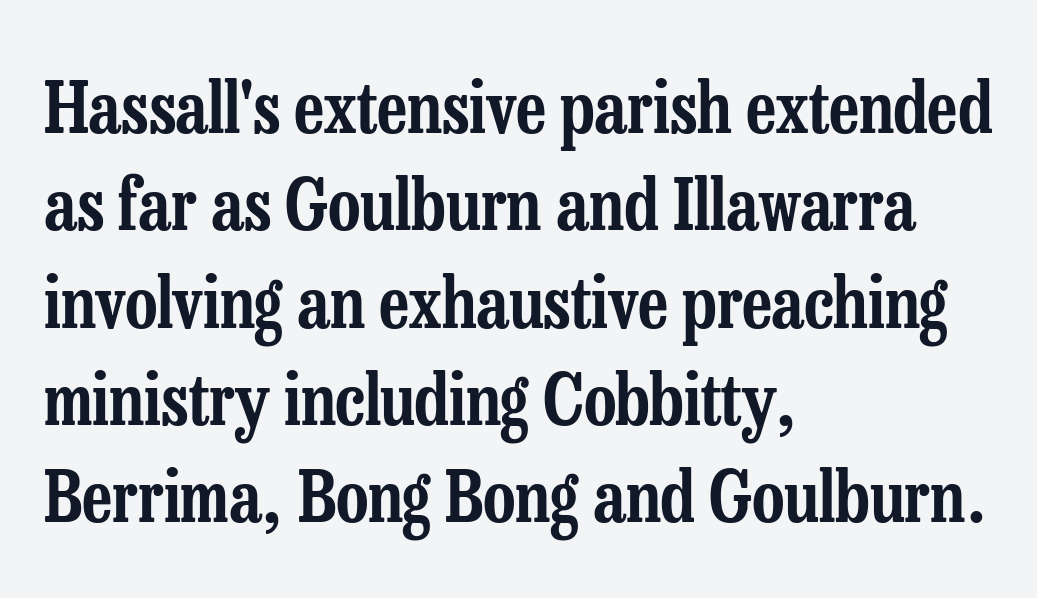
The image shows 71 px condensed serif type, upright; set left-aligned, normal line spacing (1.37x), normal letter spacing, not underlined; low stroke contrast and a medium x-height.
